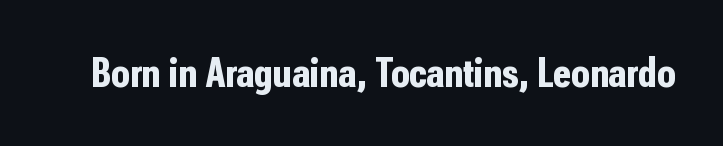
Q: Is the text bold? A: Yes.
Q: Is the text italic (slanted)? A: No, it is upright.
Q: Is the typeface a serif or a sans-serif typeface? A: Sans-serif.
Q: Is the text underlined? A: No.
Q: Is the spacing between letters normal or unusually wide? A: Normal.
Q: Width (condensed, normal, or wide)? A: Condensed.
Q: Stroke contrast? A: Low.
Q: x-height? A: Medium.
Q: Monospaced? A: No.
